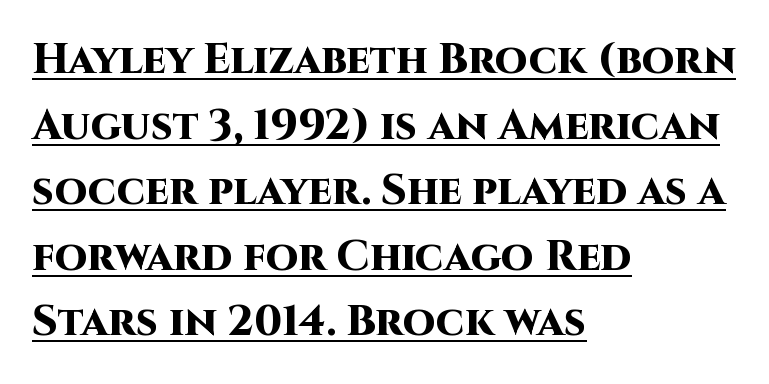
The image shows 42 px heavy sans-serif type, upright; set left-aligned, normal line spacing (1.56x), normal letter spacing, underlined; high stroke contrast and a large x-height.
